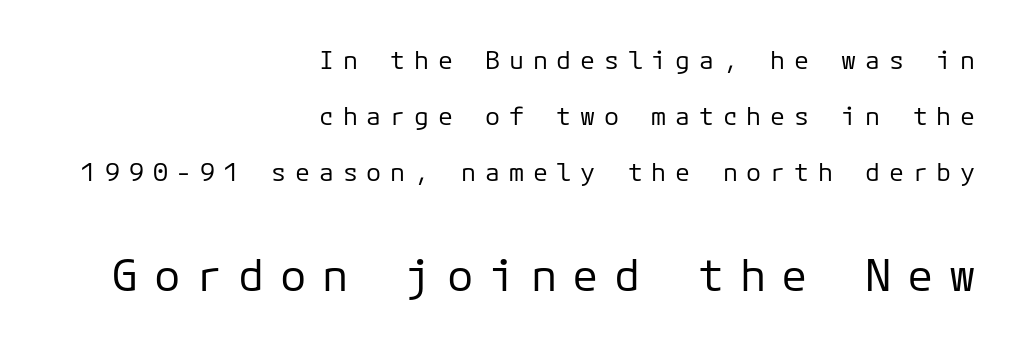
{"serif": "no", "italic": "no", "bold": "no", "weight": "regular", "width": "normal", "stroke_contrast": "low", "x_height": "medium", "underline": "no", "align": "right", "line_spacing": "loose", "line_spacing_ratio": 2.24, "letter_spacing": "wide", "letter_spacing_em": 0.35, "larger_block": "second", "size_ratio": 1.76, "glyph_px": 44}
